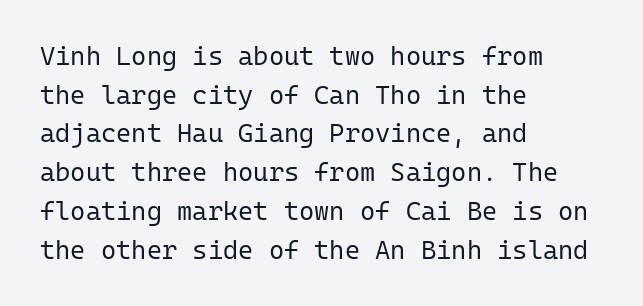
Q: Is the text bold? A: No.
Q: Is the text italic (slanted)? A: No, it is upright.
Q: Is the text underlined? A: No.
Q: How is the paragraph aligned? A: Left-aligned.
Q: Is the spacing between letters normal or unusually wide? A: Normal.
Q: Is the spacing between lines tight, normal or loose? A: Normal.
